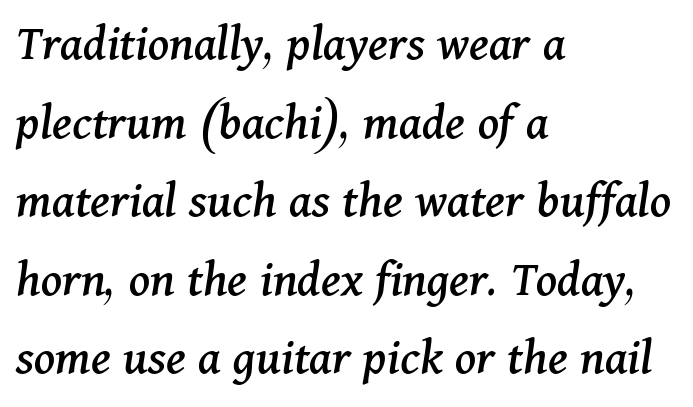
{"serif": "yes", "italic": "yes", "lean": "right", "slant_degrees": 11, "width": "normal", "stroke_contrast": "medium", "x_height": "medium", "monospaced": "no", "underline": "no", "align": "left", "line_spacing": "normal", "line_spacing_ratio": 1.51, "letter_spacing": "normal", "letter_spacing_em": 0.0, "glyph_px": 52}
